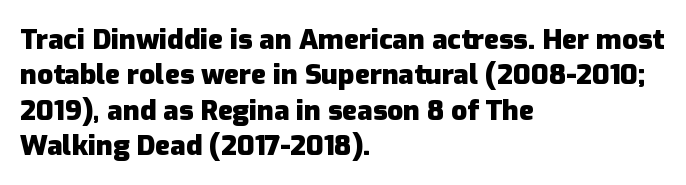
The image shows 28 px heavy sans-serif type, upright; set left-aligned, normal line spacing (1.26x), normal letter spacing, not underlined; low stroke contrast and a medium x-height.
